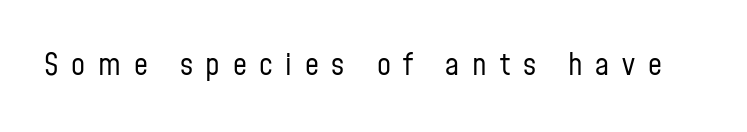
Is the type heavy? It reads as light-to-regular instead. Tracking value appears strongly positive — letters spread wide. Examine the stroke ends and you'll find no serifs. The baseline area is clear.
